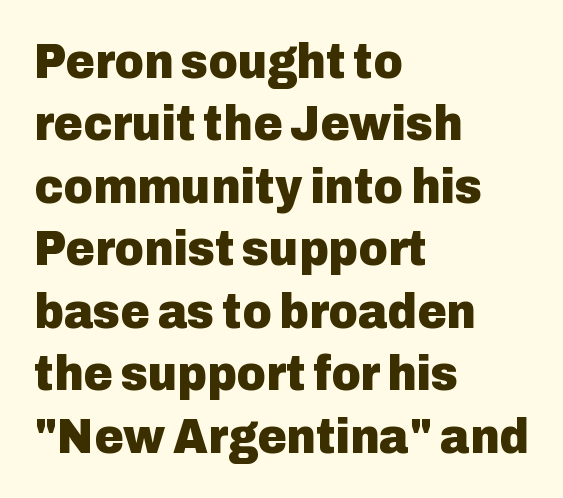
Q: Is the text bold? A: Yes.
Q: Is the text italic (slanted)? A: No, it is upright.
Q: Is the typeface a serif or a sans-serif typeface? A: Sans-serif.
Q: Is the text underlined? A: No.
Q: How is the paragraph aligned? A: Left-aligned.
Q: Is the spacing between letters normal or unusually wide? A: Normal.
Q: Is the spacing between lines tight, normal or loose? A: Normal.
Q: Width (condensed, normal, or wide)? A: Normal.
Q: Stroke contrast? A: Low.
Q: x-height? A: Medium.
Q: Monospaced? A: No.
